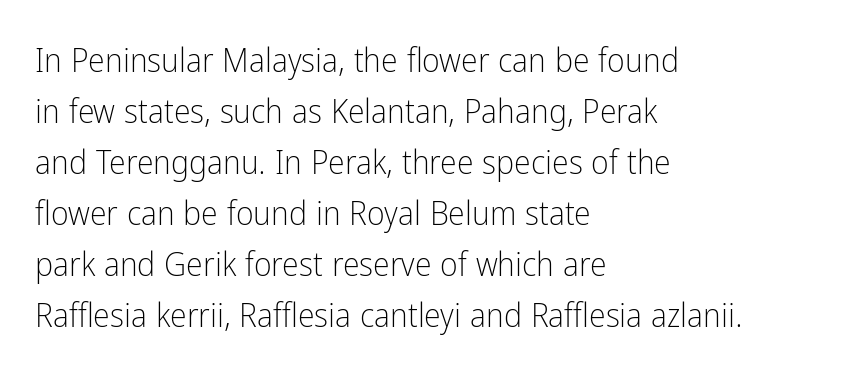
Varying glyph widths throughout — classic text-font behaviour. Nobody touched the tracking dial on this one. Short and long lines alike share a common starting point at left. Beneath every word, the page is bare. The type sits square on the baseline with zero lean.
